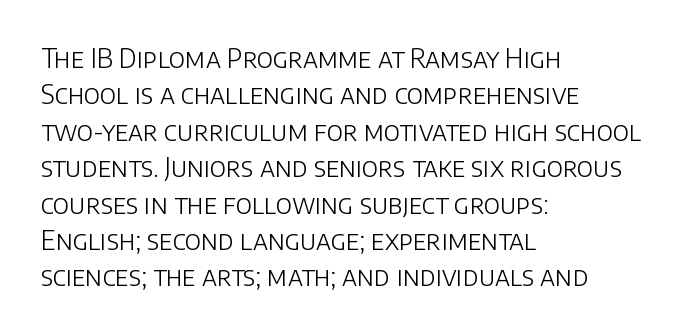
The image shows 26 px text type, upright; set left-aligned, normal line spacing (1.4x), normal letter spacing, not underlined.
